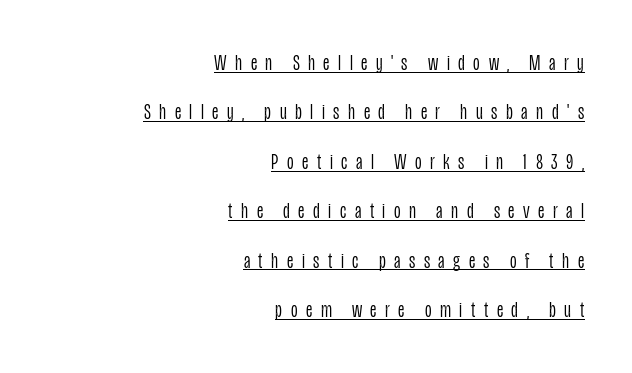
{"italic": "no", "bold": "no", "underline": "yes", "align": "right", "line_spacing": "loose", "line_spacing_ratio": 2.15, "letter_spacing": "wide", "letter_spacing_em": 0.37, "glyph_px": 23}
